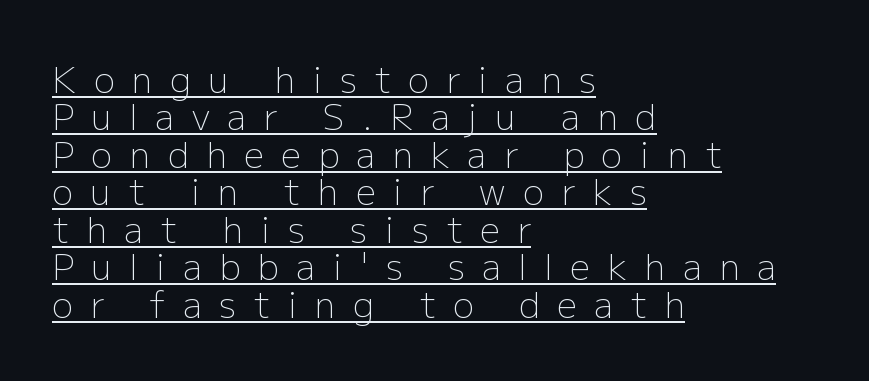
The image shows 35 px light sans-serif type, upright; set left-aligned, tight line spacing (1.07x), unusually wide letter spacing (+0.5 em), underlined; low stroke contrast and a medium x-height.
